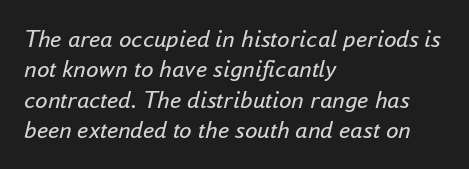
{"italic": "yes", "lean": "right", "slant_degrees": 16, "bold": "no", "underline": "no", "align": "left", "line_spacing_ratio": 1.22, "letter_spacing": "normal", "letter_spacing_em": 0.0, "glyph_px": 25}
